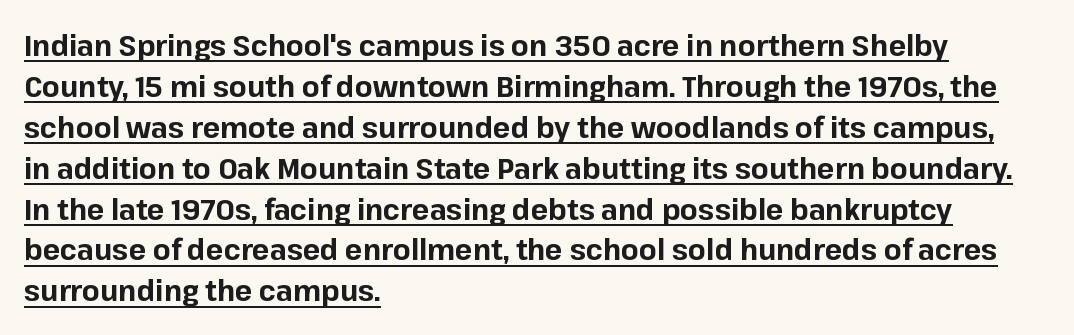
{"serif": "no", "italic": "no", "bold": "yes", "weight": "bold", "width": "normal", "stroke_contrast": "low", "x_height": "medium", "monospaced": "no", "underline": "yes", "align": "left", "line_spacing": "normal", "line_spacing_ratio": 1.41, "letter_spacing": "normal", "letter_spacing_em": 0.0, "glyph_px": 29}
